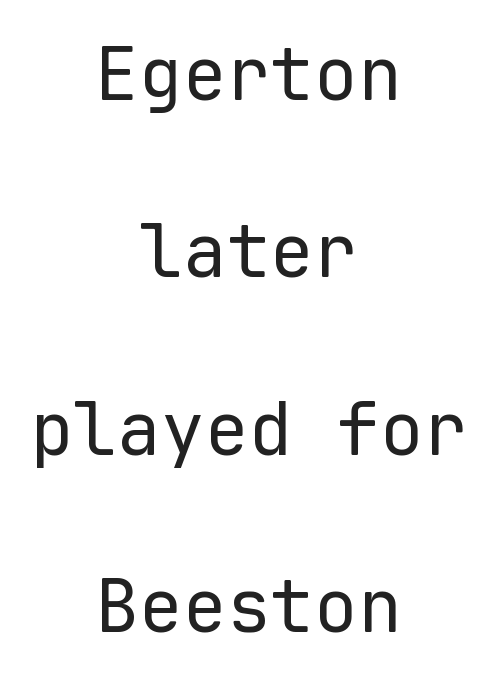
The image shows 73 px regular-weight sans-serif type, upright, monospaced; set centered, loose line spacing (2.43x), normal letter spacing, not underlined; low stroke contrast and a medium x-height.
